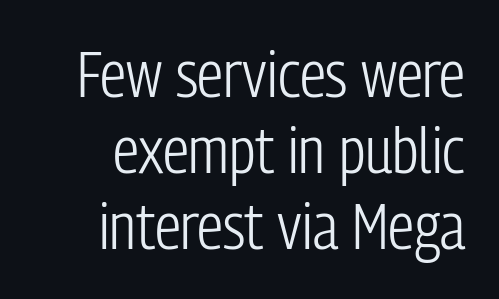
Q: Is the text bold? A: No.
Q: Is the text italic (slanted)? A: No, it is upright.
Q: Is the typeface a serif or a sans-serif typeface? A: Sans-serif.
Q: Is the text underlined? A: No.
Q: How is the paragraph aligned? A: Right-aligned.
Q: Is the spacing between letters normal or unusually wide? A: Normal.
Q: Width (condensed, normal, or wide)? A: Condensed.
Q: Stroke contrast? A: Low.
Q: x-height? A: Medium.
Q: Monospaced? A: No.
